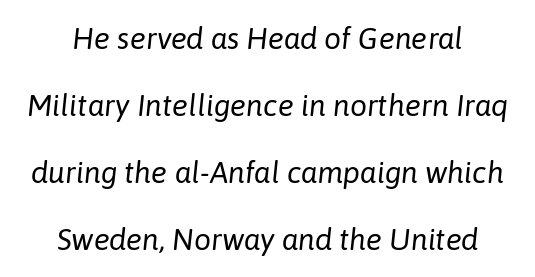
Every character sits at an angle, as italics do. Weight: in the light-to-regular range. The vertical gap from one line to the next is large. The face used here is proportionally spaced, like ordinary book or web type.
